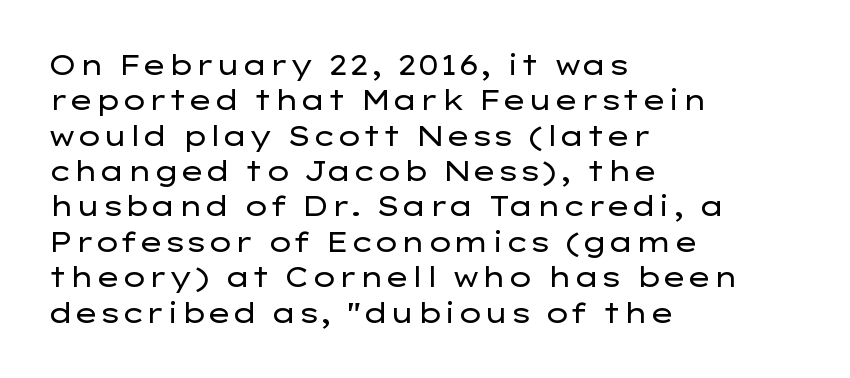
The image shows 27 px text type, upright; set left-aligned, normal line spacing (1.31x), normal letter spacing, not underlined.
